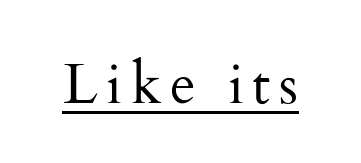
{"serif": "yes", "italic": "no", "bold": "no", "weight": "regular", "width": "normal", "stroke_contrast": "medium", "x_height": "small", "monospaced": "no", "underline": "yes", "glyph_px": 57}
